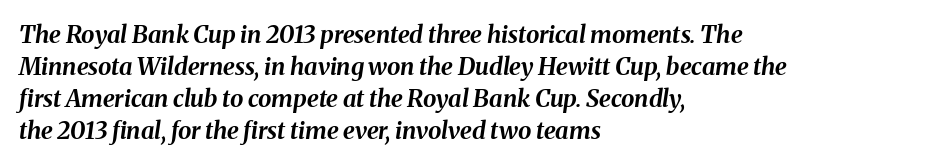
The image shows 24 px bold type, italic (leaning right); set left-aligned, normal line spacing (1.33x), normal letter spacing, not underlined.
